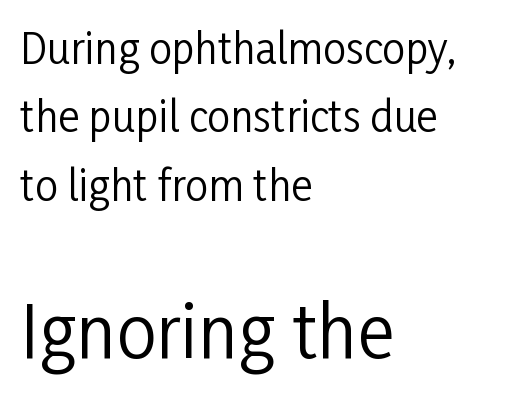
The image shows 71 px regular-weight, condensed sans-serif type, upright; set left-aligned, normal line spacing (1.67x), normal letter spacing, not underlined; the second (bottom) block is 1.73x larger; low stroke contrast and a medium x-height.
